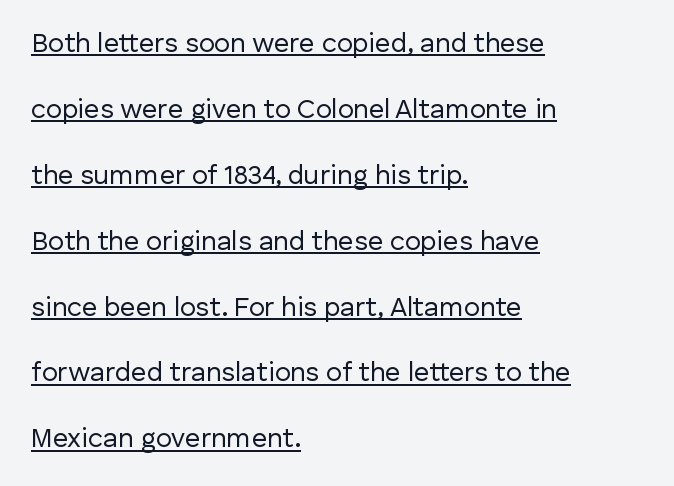
The image shows 27 px text type, upright; set left-aligned, loose line spacing (2.44x), normal letter spacing, underlined.
